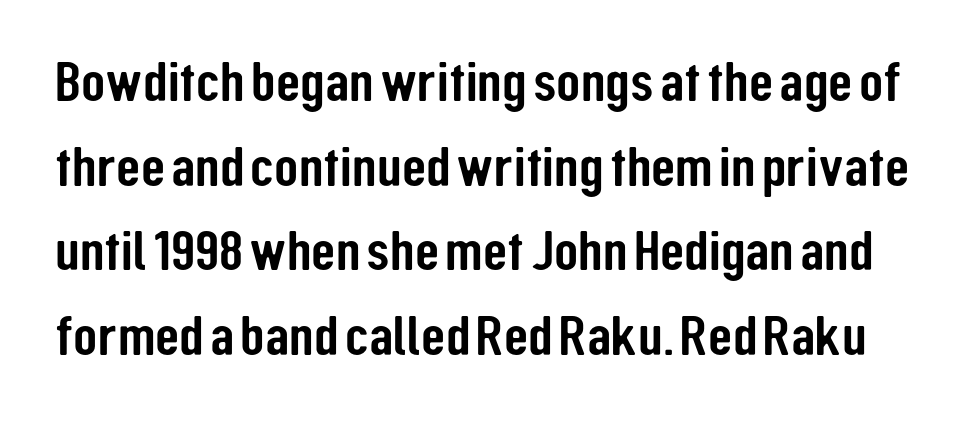
The image shows 56 px condensed sans-serif type, upright; set normal line spacing (1.51x), normal letter spacing, not underlined; low stroke contrast and a medium x-height.
